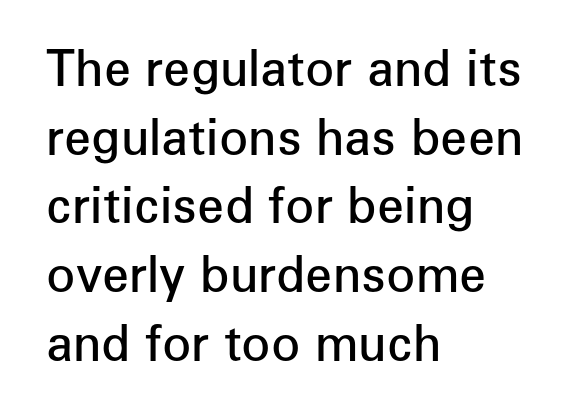
The image shows 48 px semibold sans-serif type, upright; set left-aligned, normal line spacing (1.43x), normal letter spacing, not underlined; low stroke contrast and a medium x-height.
